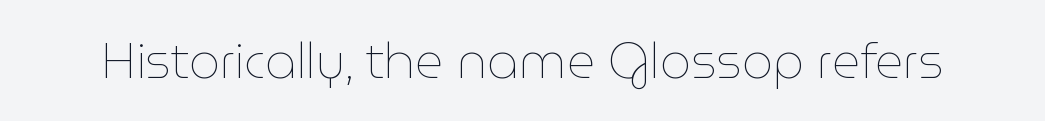
Q: Is the text bold? A: No.
Q: Is the text italic (slanted)? A: No, it is upright.
Q: Is the text underlined? A: No.
Q: Is the spacing between letters normal or unusually wide? A: Normal.
Q: Width (condensed, normal, or wide)? A: Normal.
Q: Stroke contrast? A: Low.
Q: x-height? A: Medium.
Q: Monospaced? A: No.
